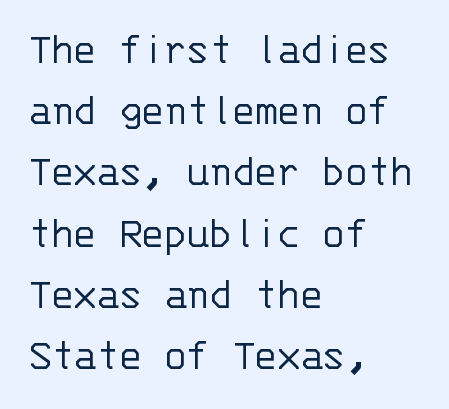
Q: Is the text bold? A: No.
Q: Is the text italic (slanted)? A: No, it is upright.
Q: Is the typeface a serif or a sans-serif typeface? A: Sans-serif.
Q: Is the text underlined? A: No.
Q: How is the paragraph aligned? A: Left-aligned.
Q: Is the spacing between letters normal or unusually wide? A: Normal.
Q: Is the spacing between lines tight, normal or loose? A: Normal.
Q: Width (condensed, normal, or wide)? A: Normal.
Q: Stroke contrast? A: Low.
Q: x-height? A: Large.
Q: Monospaced? A: Yes.
